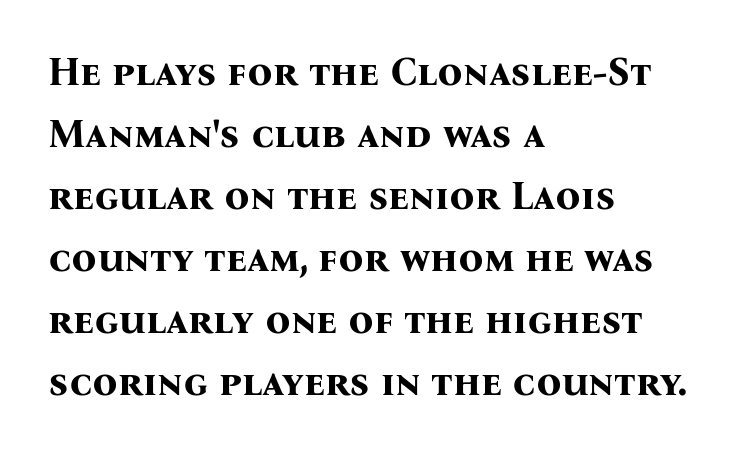
A typesetter would call this proportional, since set widths differ per character. This sample keeps an unexceptional amount of space between lines. You'd pick this weight for a headline — it's a proper bold. The space directly below the letters is spotless. Does extra space separate the letters? No, they use regular spacing.
